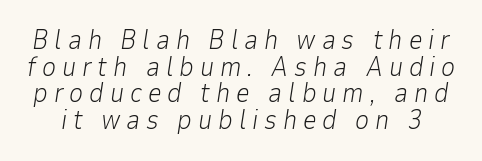
The image shows 27 px text type, italic (leaning right); set tight line spacing (0.99x), unusually wide letter spacing (+0.22 em), not underlined.
